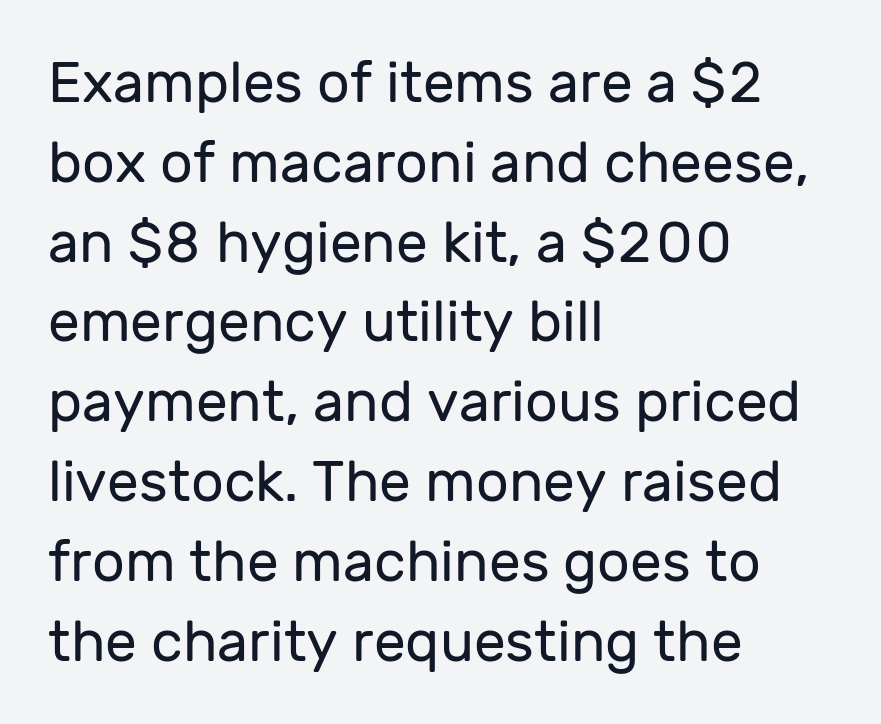
Observe the ordinary spacing: letters are neighbours, not strangers. Regarding serifs, this sample does without them. Think standard paragraph weight, or any step lighter than that. In terms of posture, this sample is upright.
